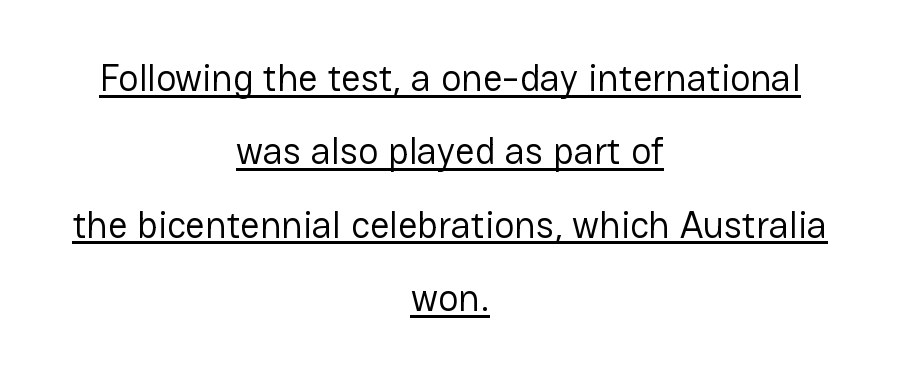
The image shows 38 px regular-weight sans-serif type, upright; set centered, loose line spacing (1.93x), normal letter spacing, underlined; low stroke contrast and a medium x-height.
